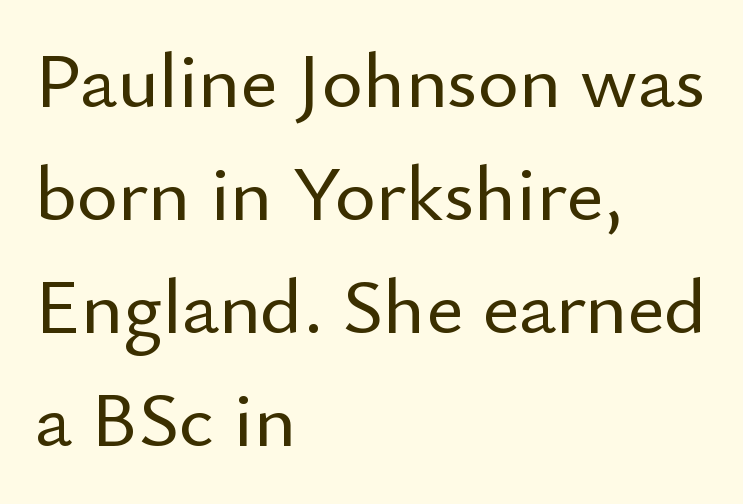
{"serif": "no", "italic": "no", "width": "normal", "stroke_contrast": "low", "x_height": "small", "monospaced": "no", "underline": "no", "align": "left", "line_spacing": "normal", "line_spacing_ratio": 1.43, "letter_spacing": "normal", "letter_spacing_em": 0.0, "glyph_px": 79}
